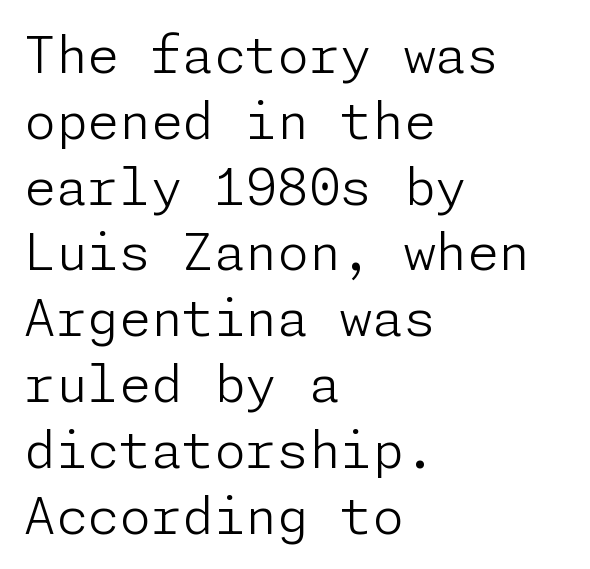
Q: Is the text bold? A: No.
Q: Is the text italic (slanted)? A: No, it is upright.
Q: Is the typeface a serif or a sans-serif typeface? A: Sans-serif.
Q: Is the text underlined? A: No.
Q: How is the paragraph aligned? A: Left-aligned.
Q: Is the spacing between letters normal or unusually wide? A: Normal.
Q: Is the spacing between lines tight, normal or loose? A: Normal.
Q: Width (condensed, normal, or wide)? A: Normal.
Q: Stroke contrast? A: Low.
Q: x-height? A: Medium.
